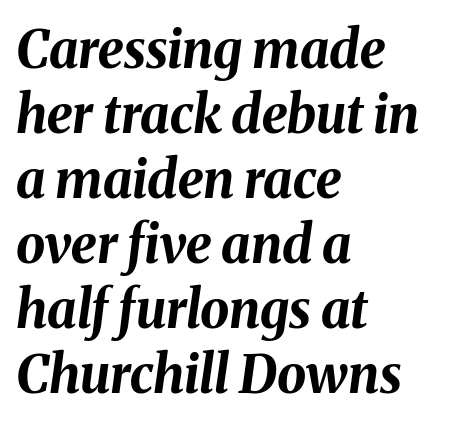
The image shows 52 px bold type, italic (leaning right); set left-aligned, normal line spacing (1.25x), normal letter spacing, not underlined; medium stroke contrast and a medium x-height.
